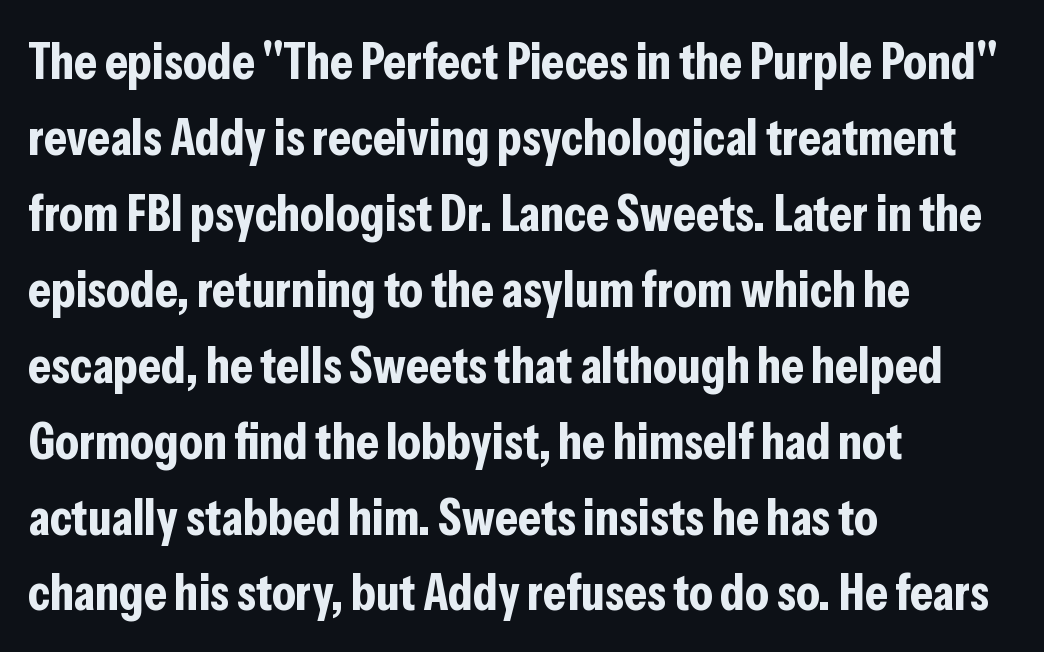
{"serif": "no", "italic": "no", "bold": "yes", "weight": "bold", "width": "condensed", "stroke_contrast": "low", "x_height": "medium", "monospaced": "no", "underline": "no", "align": "left", "line_spacing": "normal", "line_spacing_ratio": 1.46, "letter_spacing": "normal", "letter_spacing_em": 0.0, "glyph_px": 52}
